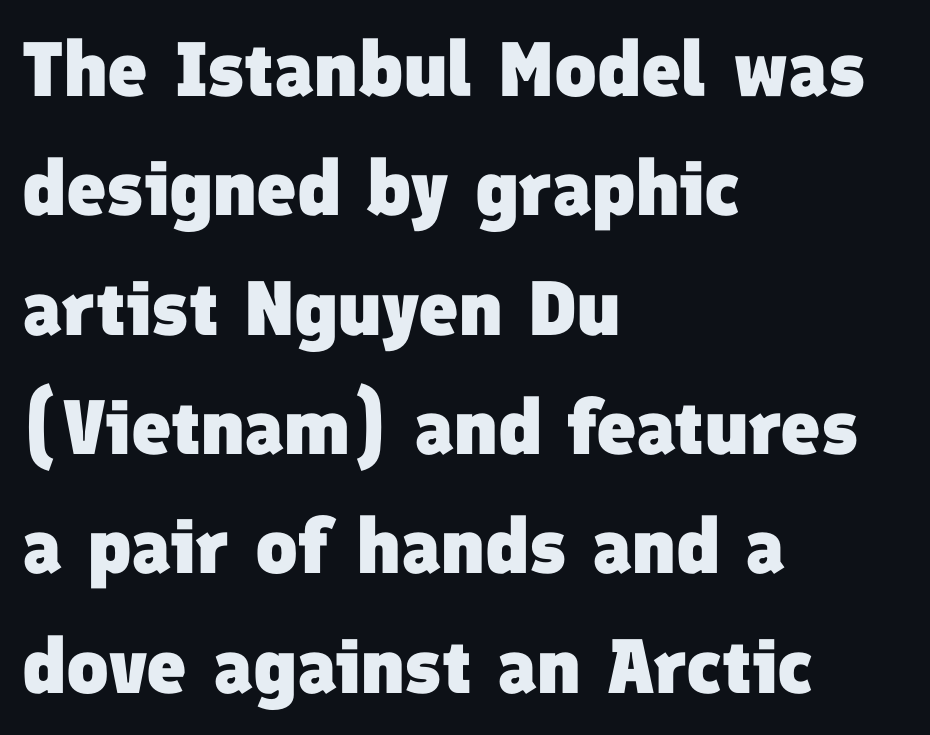
Q: Is the text bold? A: Yes.
Q: Is the typeface a serif or a sans-serif typeface? A: Sans-serif.
Q: Is the text underlined? A: No.
Q: How is the paragraph aligned? A: Left-aligned.
Q: Is the spacing between letters normal or unusually wide? A: Normal.
Q: Is the spacing between lines tight, normal or loose? A: Normal.
Q: Width (condensed, normal, or wide)? A: Normal.
Q: Stroke contrast? A: Low.
Q: x-height? A: Medium.
Q: Monospaced? A: No.
